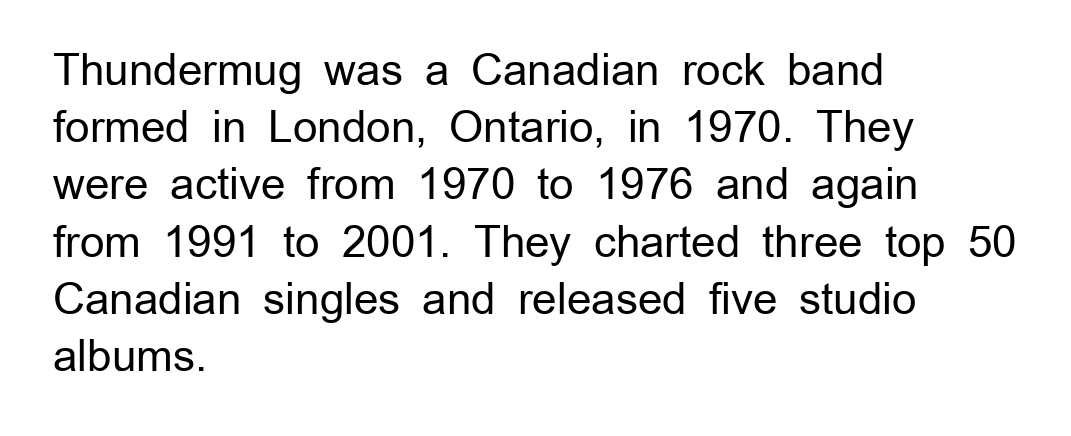
The image shows 43 px regular-weight sans-serif type, upright; set left-aligned, normal line spacing (1.33x), normal letter spacing, not underlined; low stroke contrast and a medium x-height.
